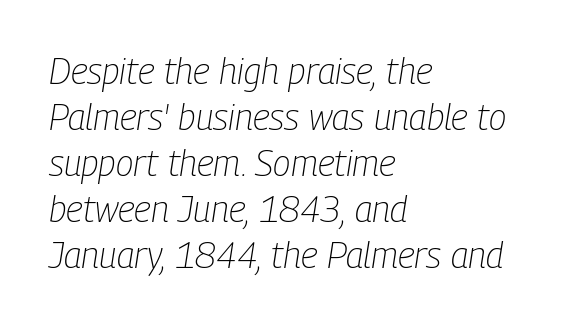
Q: Is the text bold? A: No.
Q: Is the text italic (slanted)? A: Yes, it leans right by about 9 degrees.
Q: Is the text underlined? A: No.
Q: How is the paragraph aligned? A: Left-aligned.
Q: Is the spacing between letters normal or unusually wide? A: Normal.
Q: Is the spacing between lines tight, normal or loose? A: Normal.
Q: Width (condensed, normal, or wide)? A: Condensed.
Q: Stroke contrast? A: Low.
Q: x-height? A: Medium.
Q: Monospaced? A: No.
